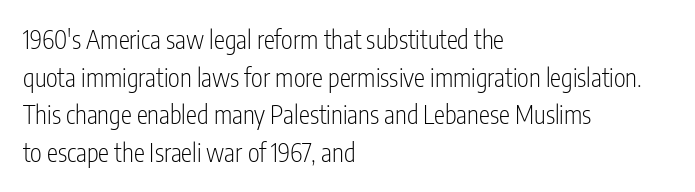
{"italic": "no", "bold": "no", "underline": "no", "align": "left", "line_spacing": "normal", "line_spacing_ratio": 1.51, "letter_spacing": "normal", "letter_spacing_em": 0.0, "glyph_px": 25}
